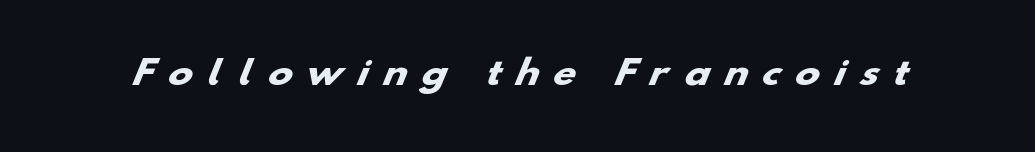
Q: Is the text bold? A: Yes.
Q: Is the typeface a serif or a sans-serif typeface? A: Sans-serif.
Q: Is the text underlined? A: No.
Q: Is the spacing between letters normal or unusually wide? A: Unusually wide.
Q: Width (condensed, normal, or wide)? A: Wide.
Q: Stroke contrast? A: Low.
Q: x-height? A: Small.
Q: Monospaced? A: No.
